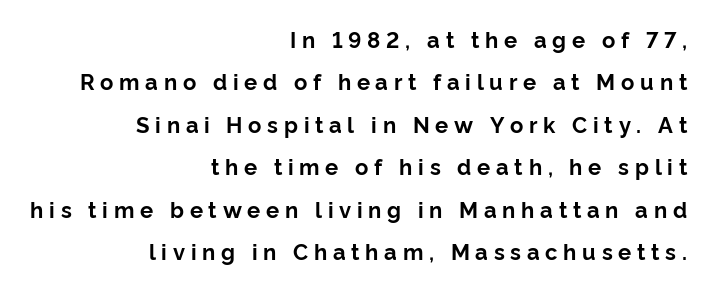
Vertical strokes here are truly vertical. The gaps between neighbouring characters are conspicuously large. The passage is arranged like a letterhead date or caption credit — flush right. Emphasis by weight is at full strength: bold.
